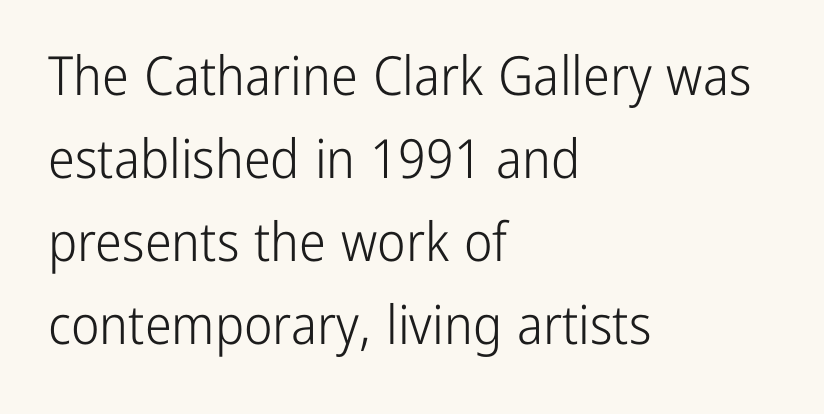
Which margin do the lines hug? The left one — the right edge is uneven. The specimen omits any rule beneath the text block's lines. These lines were composed using upright roman letters. Each new line begins a customary step beneath the previous one. Examine the stroke ends and you'll find no serifs. Note the varied advance widths — an 'i' is clearly narrower than an 'm'.
